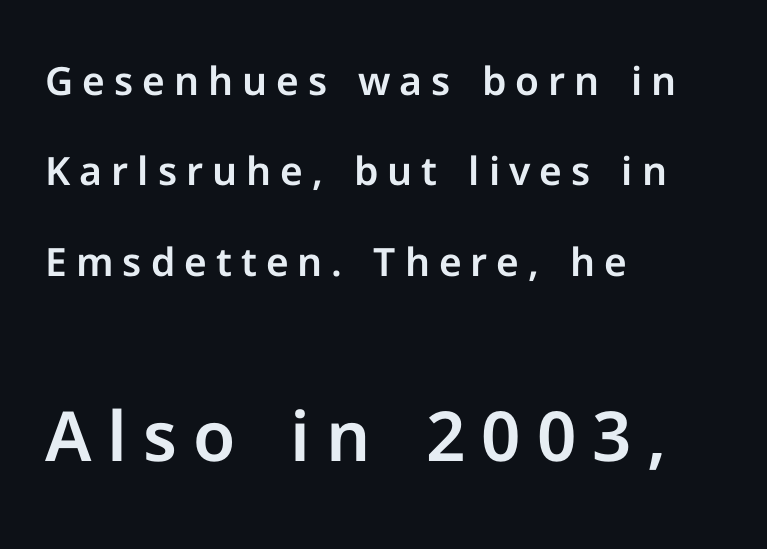
The image shows 69 px sans-serif type, upright; set left-aligned, loose line spacing (2.32x), unusually wide letter spacing (+0.23 em), not underlined; the second (bottom) block is 1.77x larger; low stroke contrast and a medium x-height.
